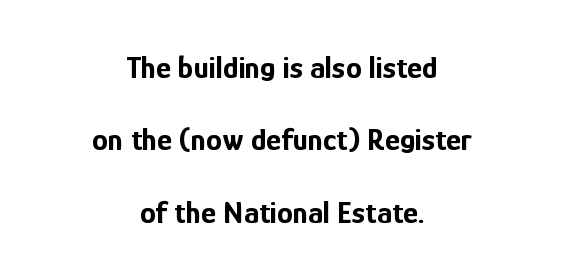
Character widths vary here, with narrow letters taking less room than wide ones. Each new line begins a long way beneath the previous one. The lines in this sample share a center point and differ in where they start and stop. The designer went with a sans here, leaving each stem footless.
